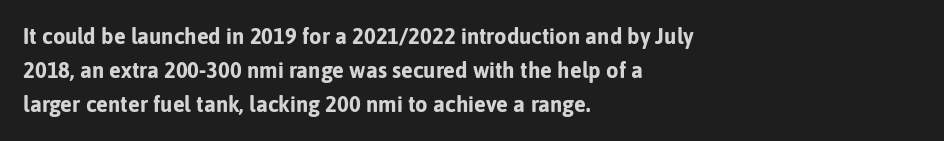
Q: Is the text bold? A: Yes.
Q: Is the text italic (slanted)? A: No, it is upright.
Q: Is the text underlined? A: No.
Q: How is the paragraph aligned? A: Left-aligned.
Q: Is the spacing between letters normal or unusually wide? A: Normal.
Q: Is the spacing between lines tight, normal or loose? A: Normal.
